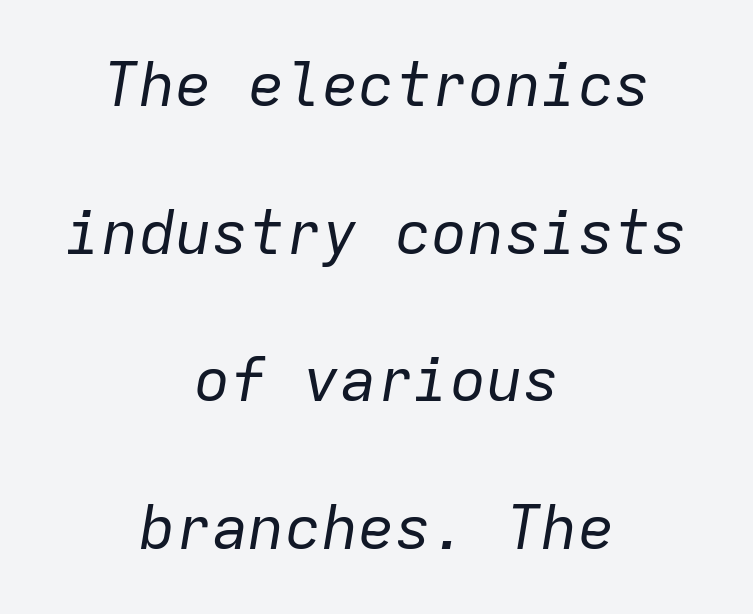
The image shows 61 px regular-weight type, italic (leaning right), monospaced; set centered, loose line spacing (2.42x), normal letter spacing, not underlined; low stroke contrast and a medium x-height.
